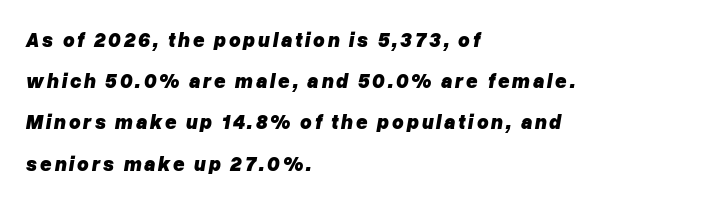
Strokes here are thick enough to call this a true bold. Yep, that's italic — everything's leaning. Where is the straight margin? On the left. The lines are spread far apart with generous leading. Quick note: underline off.
